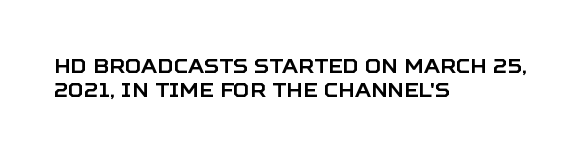
Look at the tracking — it's just the regular setting, nothing added. Horizontal alignment here is leftward, the default for most running prose. Clear beneath every line of the passage. Unlike italic type, these characters show no tilt at all.
